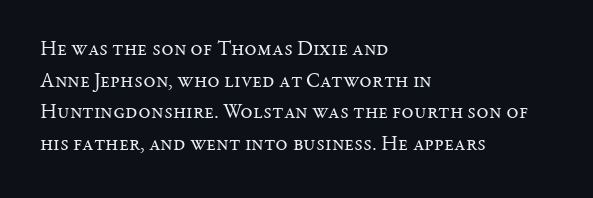
Q: Is the text bold? A: No.
Q: Is the text italic (slanted)? A: No, it is upright.
Q: Is the text underlined? A: No.
Q: How is the paragraph aligned? A: Left-aligned.
Q: Is the spacing between letters normal or unusually wide? A: Normal.
Q: Is the spacing between lines tight, normal or loose? A: Normal.
